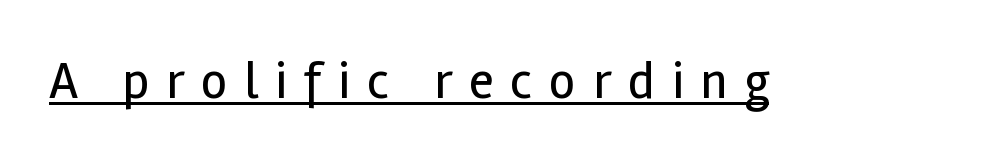
The image shows 52 px regular-weight sans-serif type, upright; set unusually wide letter spacing (+0.32 em), underlined; a medium x-height.
